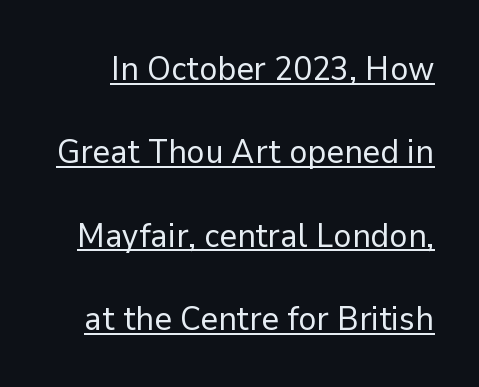
The image shows 34 px regular-weight sans-serif type, upright; set loose line spacing (2.45x), normal letter spacing, underlined; low stroke contrast and a medium x-height.
